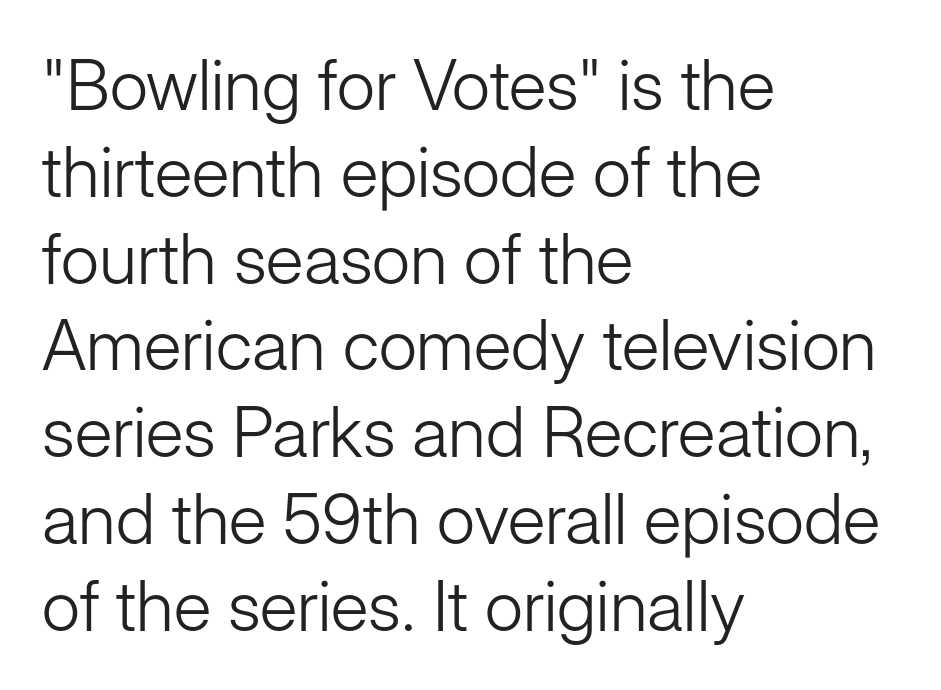
{"serif": "no", "italic": "no", "bold": "no", "weight": "light", "width": "normal", "stroke_contrast": "low", "x_height": "medium", "monospaced": "no", "underline": "no", "align": "left", "line_spacing_ratio": 1.24, "letter_spacing": "normal", "letter_spacing_em": 0.0, "glyph_px": 70}
